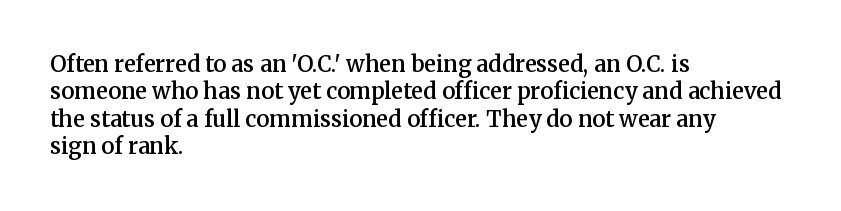
{"italic": "no", "bold": "semi", "underline": "no", "align": "left", "line_spacing": "normal", "line_spacing_ratio": 1.25, "letter_spacing": "normal", "letter_spacing_em": 0.0, "glyph_px": 22}
